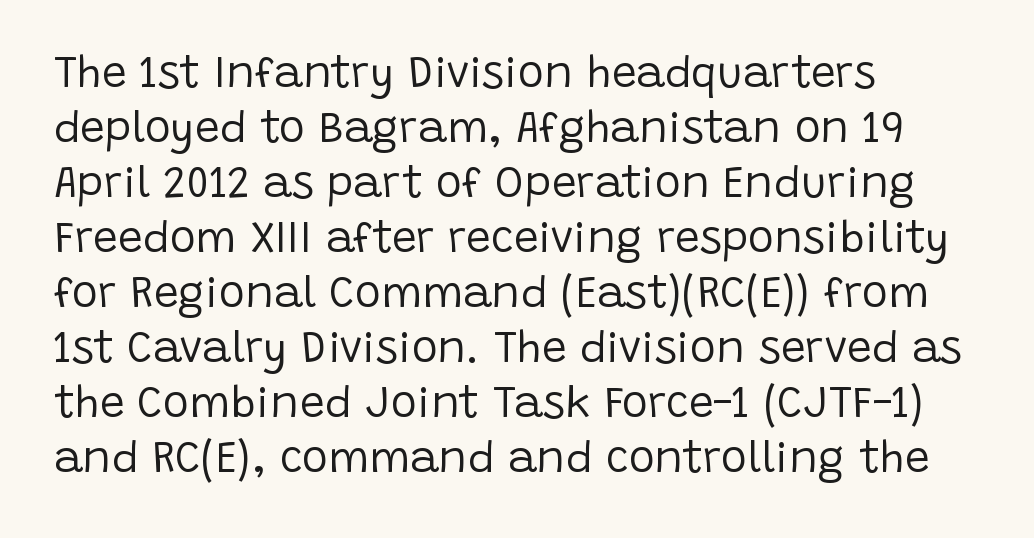
The image shows 44 px regular-weight sans-serif type, upright; set left-aligned, normal line spacing (1.25x), normal letter spacing, not underlined; low stroke contrast and a large x-height.
